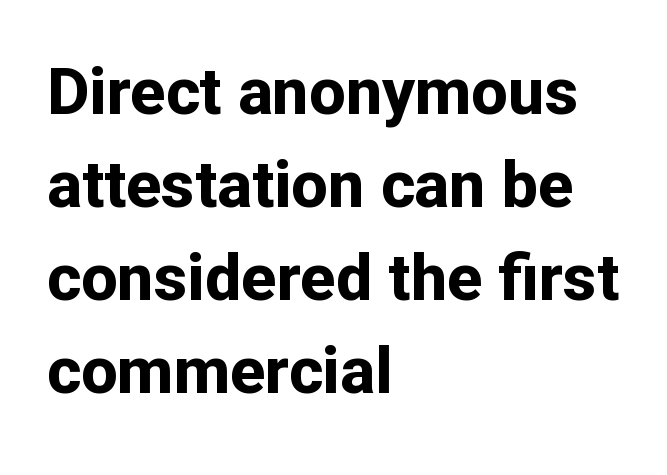
The image shows 65 px bold sans-serif type, upright; set left-aligned, normal line spacing (1.43x), normal letter spacing, not underlined; low stroke contrast and a medium x-height.
